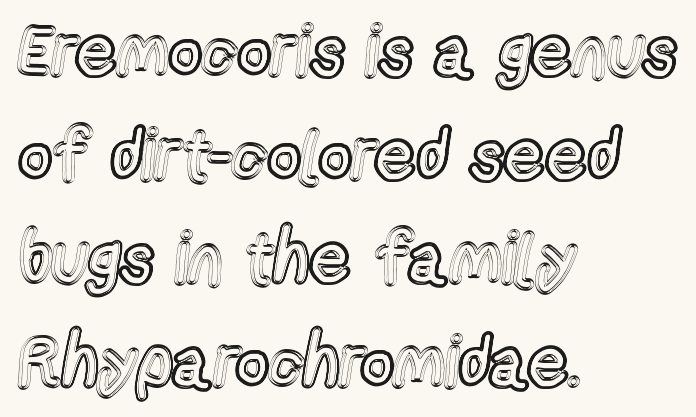
{"width": "condensed", "x_height": "medium", "monospaced": "no", "underline": "no", "align": "left", "line_spacing": "normal", "line_spacing_ratio": 1.44, "letter_spacing": "normal", "letter_spacing_em": 0.0, "glyph_px": 72}
